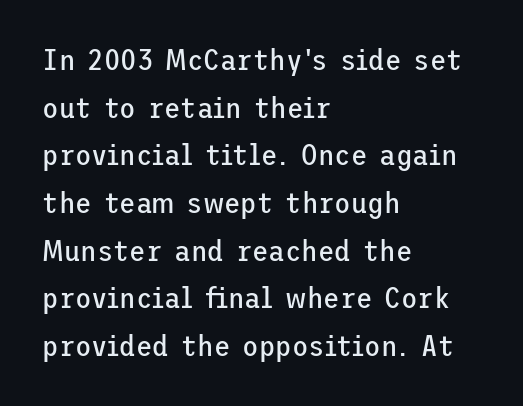
Beneath every word, the page is bare. Compared with typical body copy, the letter spacing here is the same. What's the leading like? Ordinary, nothing unusual. Posture: straight, roman, zero tilt. The face used here is a sans, in the tradition of grotesques and geometrics.
